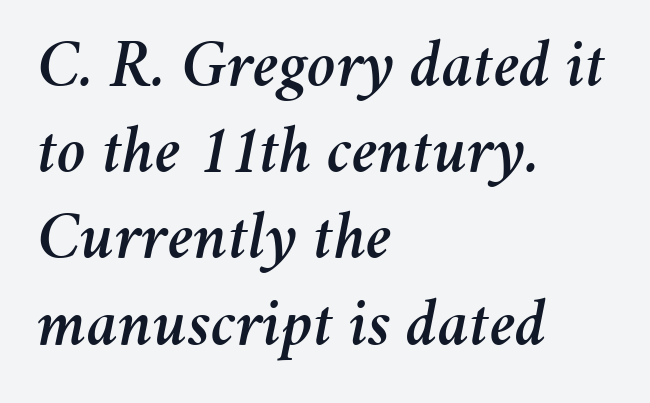
{"italic": "yes", "lean": "right", "slant_degrees": 11, "width": "normal", "stroke_contrast": "medium", "x_height": "medium", "monospaced": "no", "underline": "no", "align": "left", "line_spacing": "normal", "line_spacing_ratio": 1.25, "letter_spacing": "normal", "letter_spacing_em": 0.0, "glyph_px": 69}
